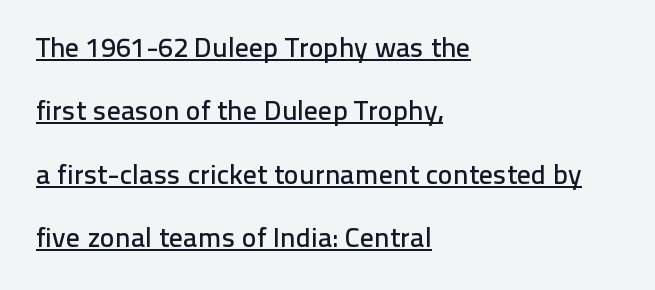
The image shows 28 px sans-serif type, upright; set left-aligned, loose line spacing (2.26x), normal letter spacing, underlined; low stroke contrast and a medium x-height.
